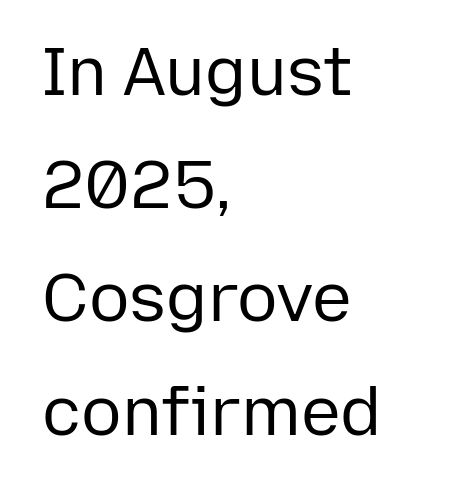
{"serif": "no", "italic": "no", "bold": "no", "weight": "regular", "width": "normal", "stroke_contrast": "low", "x_height": "medium", "monospaced": "no", "underline": "no", "align": "left", "line_spacing": "normal", "line_spacing_ratio": 1.69, "letter_spacing": "normal", "letter_spacing_em": 0.0, "glyph_px": 67}
